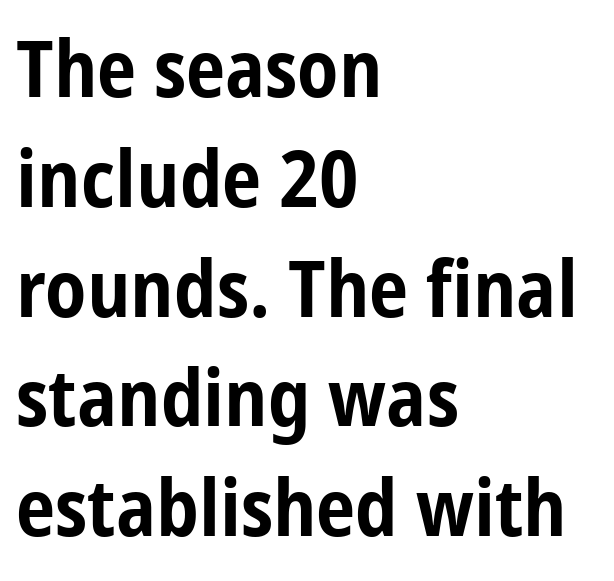
The gaps between neighbouring characters are ordinary and unremarkable. A classic flush-left, rag-right setting is used for this passage. The area under the type is left untouched. Notice how thick the strokes are: this is what a full bold looks like.
